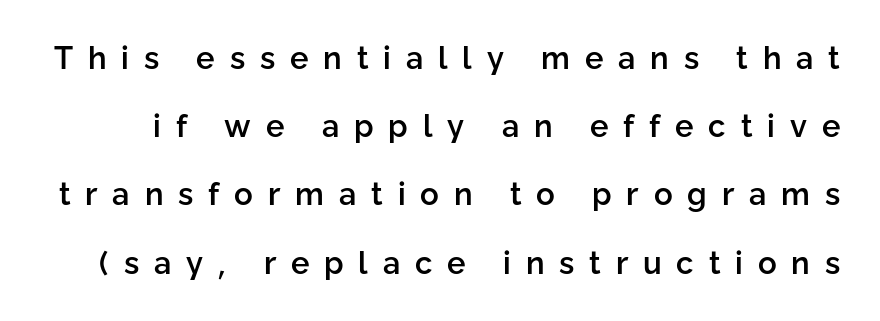
The image shows 31 px semibold sans-serif type, upright; set loose line spacing (2.2x), unusually wide letter spacing (+0.48 em), not underlined; low stroke contrast and a medium x-height.
